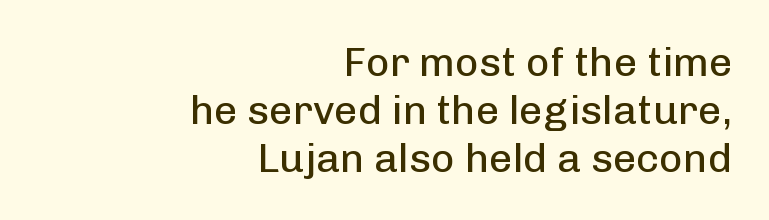
{"serif": "no", "italic": "no", "bold": "no", "weight": "regular", "width": "normal", "stroke_contrast": "low", "x_height": "medium", "monospaced": "no", "underline": "no", "align": "right", "line_spacing_ratio": 1.17, "letter_spacing": "normal", "letter_spacing_em": 0.0, "glyph_px": 41}
